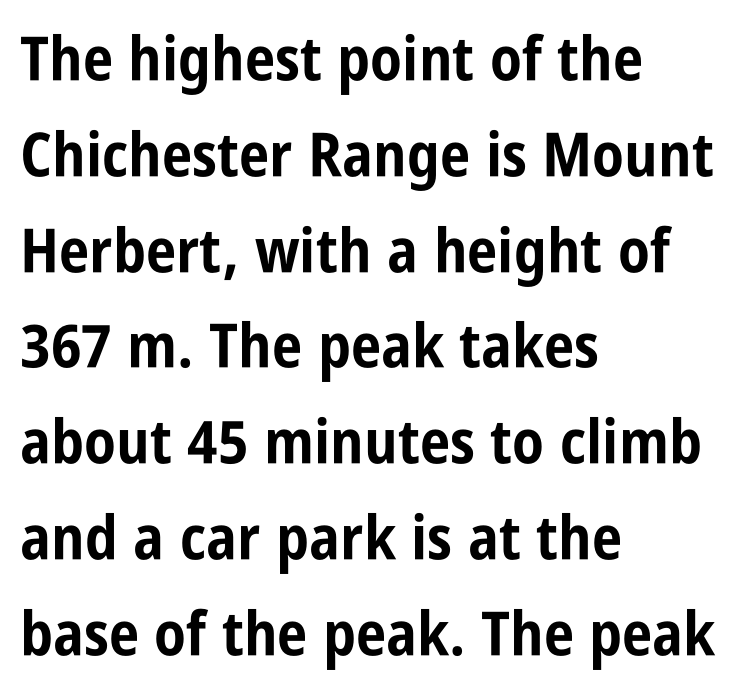
Q: Is the text bold? A: Yes.
Q: Is the text italic (slanted)? A: No, it is upright.
Q: Is the typeface a serif or a sans-serif typeface? A: Sans-serif.
Q: Is the text underlined? A: No.
Q: How is the paragraph aligned? A: Left-aligned.
Q: Is the spacing between letters normal or unusually wide? A: Normal.
Q: Is the spacing between lines tight, normal or loose? A: Normal.
Q: Width (condensed, normal, or wide)? A: Condensed.
Q: Stroke contrast? A: Low.
Q: x-height? A: Large.
Q: Monospaced? A: No.
